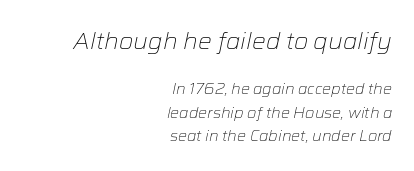
Q: Is the text bold? A: No.
Q: Is the text italic (slanted)? A: Yes, it leans right by about 12 degrees.
Q: Is the text underlined? A: No.
Q: How is the paragraph aligned? A: Right-aligned.
Q: Is the spacing between letters normal or unusually wide? A: Normal.
Q: Is the spacing between lines tight, normal or loose? A: Normal.
Q: Which block of text is set in a larger size, the first (top) or the second (bottom)? A: The first (top) one.
